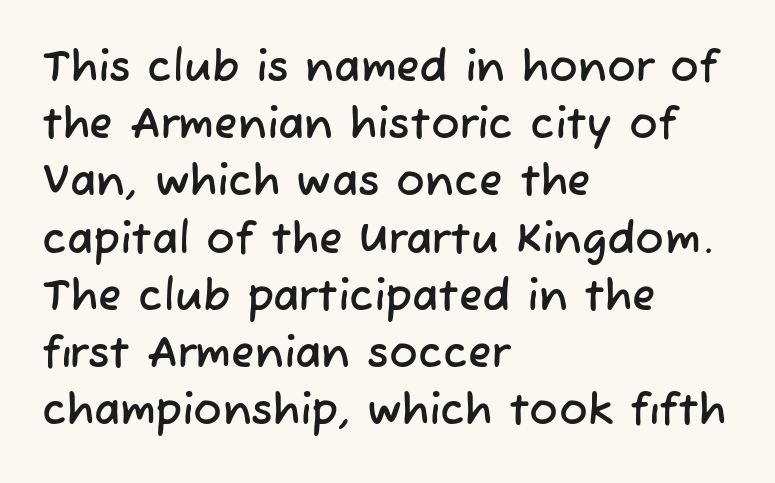
{"serif": "no", "width": "normal", "stroke_contrast": "low", "x_height": "medium", "monospaced": "no", "underline": "no", "align": "left", "line_spacing": "normal", "line_spacing_ratio": 1.33, "letter_spacing": "normal", "letter_spacing_em": 0.0, "glyph_px": 43}
